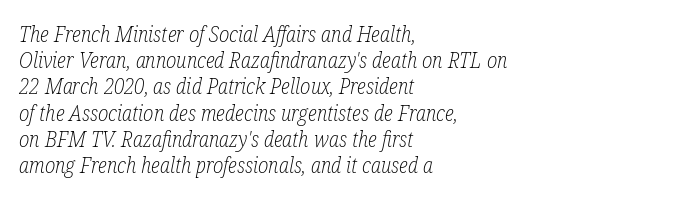
{"italic": "yes", "lean": "right", "slant_degrees": 12, "bold": "no", "underline": "no", "align": "left", "line_spacing": "normal", "line_spacing_ratio": 1.25, "letter_spacing": "normal", "letter_spacing_em": 0.0, "glyph_px": 21}
